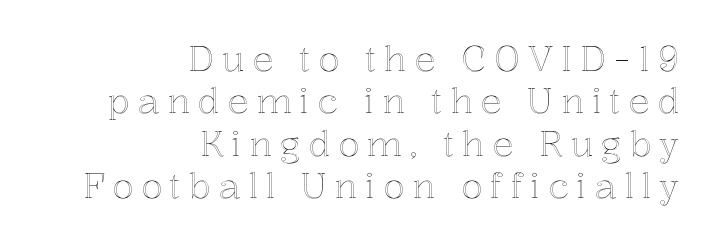
Q: Is the text italic (slanted)? A: No, it is upright.
Q: Is the text underlined? A: No.
Q: How is the paragraph aligned? A: Right-aligned.
Q: Is the spacing between letters normal or unusually wide? A: Unusually wide.
Q: Width (condensed, normal, or wide)? A: Normal.
Q: x-height? A: Medium.
Q: Monospaced? A: No.
